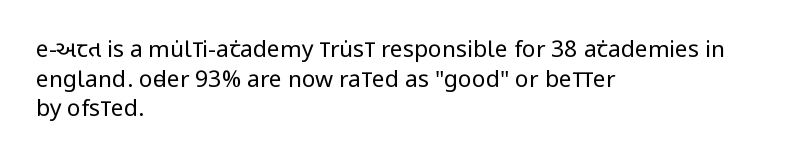
The image shows 23 px text type, upright; set left-aligned, normal line spacing (1.29x), normal letter spacing, not underlined.
